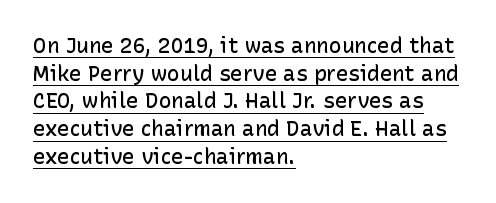
{"italic": "no", "bold": "semi", "underline": "yes", "align": "left", "line_spacing": "normal", "line_spacing_ratio": 1.32, "letter_spacing": "normal", "letter_spacing_em": 0.0, "glyph_px": 21}
